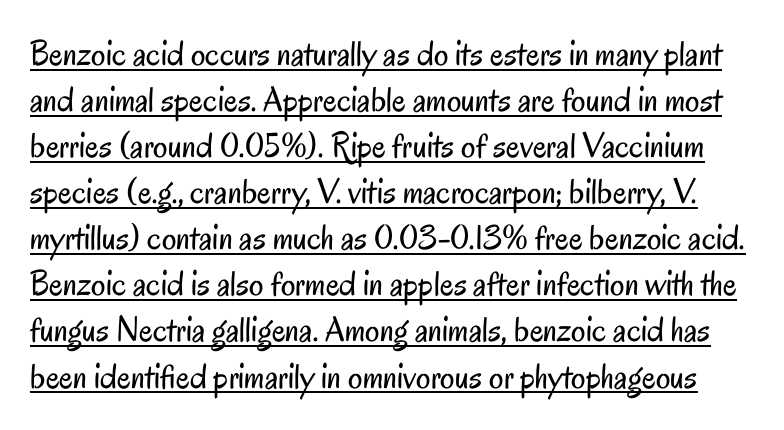
Quick note: not italic, upright. Stem width sits at or under what a default text font uses. Whoever set this chose a conventional vertical rhythm. Each letter keeps its own natural width here, so spacing adapts to shape. The passage shown has conventional tracking throughout.
